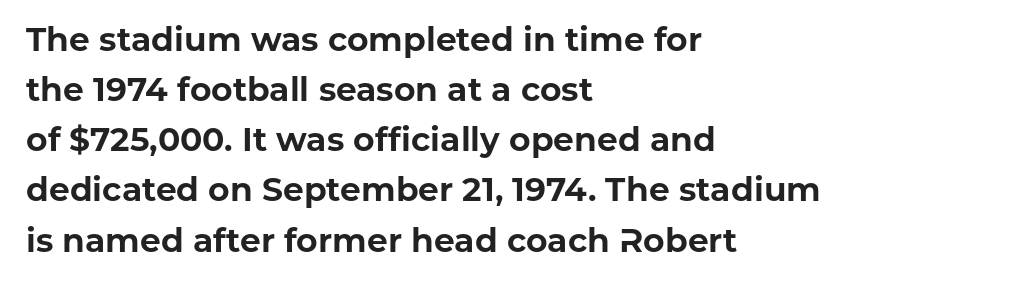
Q: Is the text bold? A: Yes.
Q: Is the text italic (slanted)? A: No, it is upright.
Q: Is the typeface a serif or a sans-serif typeface? A: Sans-serif.
Q: Is the text underlined? A: No.
Q: How is the paragraph aligned? A: Left-aligned.
Q: Is the spacing between letters normal or unusually wide? A: Normal.
Q: Is the spacing between lines tight, normal or loose? A: Normal.
Q: Width (condensed, normal, or wide)? A: Normal.
Q: Stroke contrast? A: Low.
Q: x-height? A: Medium.
Q: Monospaced? A: No.
